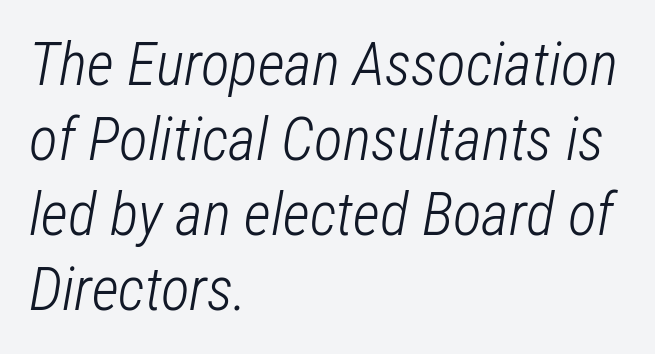
Q: Is the text bold? A: No.
Q: Is the text italic (slanted)? A: Yes, it leans right by about 12 degrees.
Q: Is the text underlined? A: No.
Q: How is the paragraph aligned? A: Left-aligned.
Q: Is the spacing between letters normal or unusually wide? A: Normal.
Q: Is the spacing between lines tight, normal or loose? A: Normal.
Q: Width (condensed, normal, or wide)? A: Condensed.
Q: Stroke contrast? A: Low.
Q: x-height? A: Medium.
Q: Monospaced? A: No.
